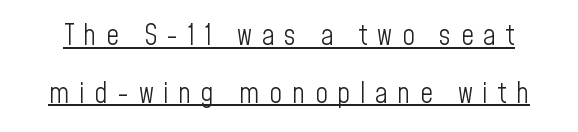
Q: Is the text bold? A: No.
Q: Is the text italic (slanted)? A: No, it is upright.
Q: Is the typeface a serif or a sans-serif typeface? A: Sans-serif.
Q: Is the text underlined? A: Yes.
Q: Is the spacing between letters normal or unusually wide? A: Unusually wide.
Q: Is the spacing between lines tight, normal or loose? A: Loose.
Q: Width (condensed, normal, or wide)? A: Condensed.
Q: Stroke contrast? A: Low.
Q: x-height? A: Medium.
Q: Monospaced? A: No.
